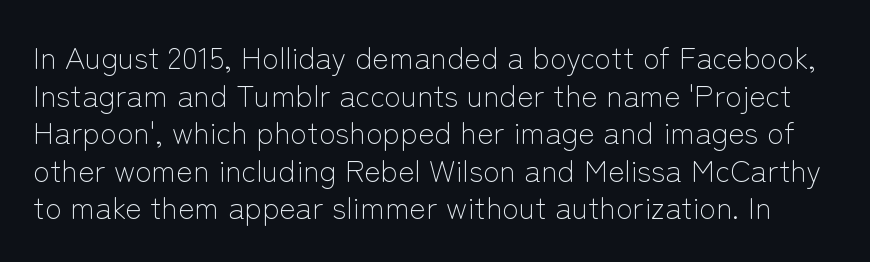
{"serif": "no", "italic": "no", "bold": "no", "weight": "light", "width": "normal", "stroke_contrast": "low", "x_height": "medium", "monospaced": "no", "underline": "no", "line_spacing_ratio": 1.21, "letter_spacing": "normal", "letter_spacing_em": 0.0, "glyph_px": 31}
